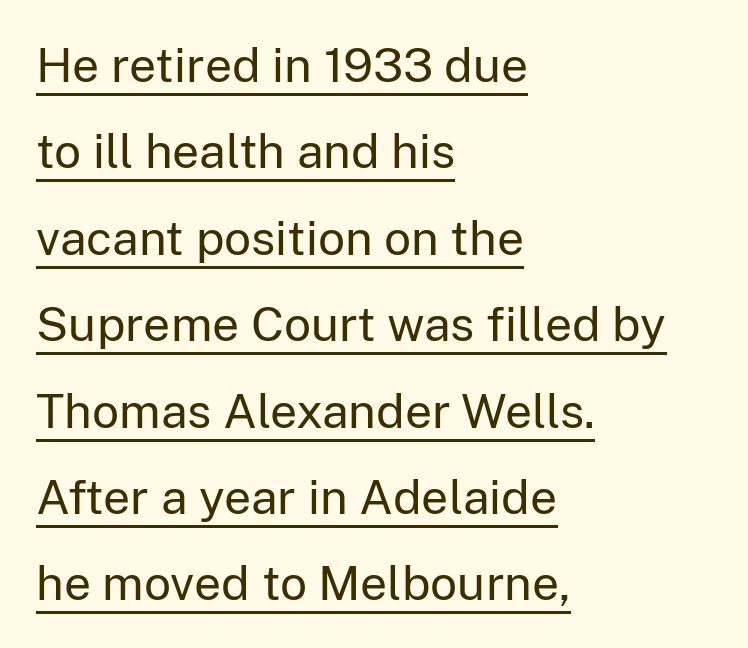
{"serif": "no", "italic": "no", "bold": "no", "weight": "regular", "width": "normal", "stroke_contrast": "low", "x_height": "medium", "monospaced": "no", "underline": "yes", "align": "left", "line_spacing_ratio": 1.8, "letter_spacing": "normal", "letter_spacing_em": 0.0, "glyph_px": 48}
